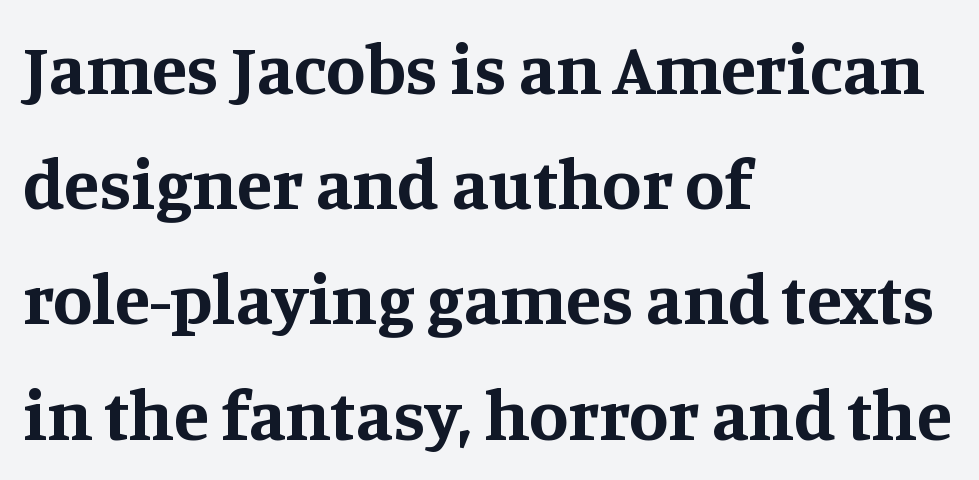
The image shows 72 px bold serif type, upright; set left-aligned, normal line spacing (1.6x), normal letter spacing, not underlined; medium stroke contrast and a large x-height.
